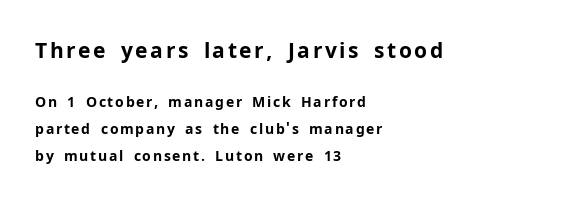
Letters rest on an invisible, unmarked baseline. This is roman type, the default non-slanted kind. Pretty heavy lettering here — definitely bold. Each line starts at the same left margin while the right side varies. The passage shown begins with its larger block and ends with its smaller one. Baseline-to-baseline distance is far greater than the letter height.
